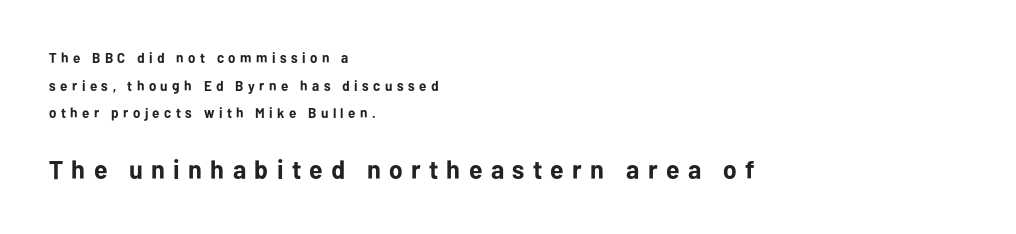
The image shows 26 px bold type, upright; set left-aligned, loose line spacing (1.98x), unusually wide letter spacing (+0.32 em), not underlined; the second (bottom) block is 1.86x larger.
